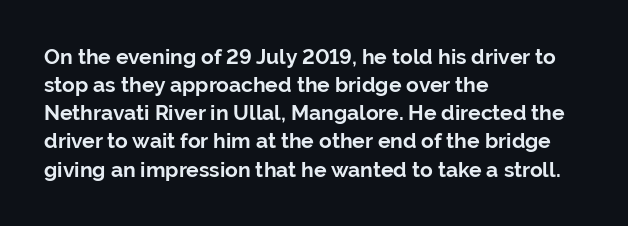
Anything drawn beneath the words? Only blank space. Evenly set lines give the paragraph a standard silhouette. In CSS terms this would be text-align: left. The font's upright variant was chosen for this text. Strokes here are thick enough to call this a true bold.
